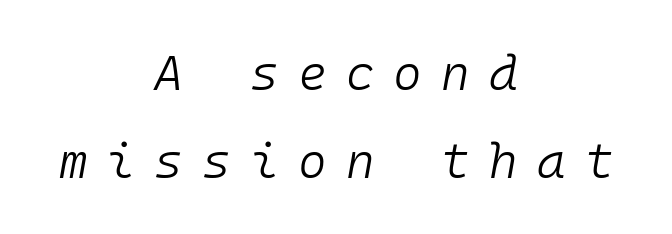
Q: Is the text bold? A: No.
Q: Is the text italic (slanted)? A: Yes, it leans right by about 10 degrees.
Q: Is the text underlined? A: No.
Q: How is the paragraph aligned? A: Centered.
Q: Is the spacing between letters normal or unusually wide? A: Unusually wide.
Q: Width (condensed, normal, or wide)? A: Normal.
Q: Stroke contrast? A: Low.
Q: x-height? A: Medium.
Q: Monospaced? A: Yes.
